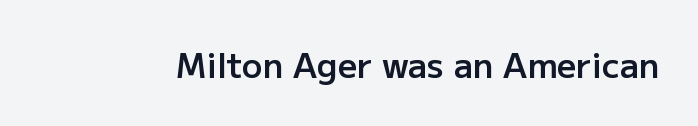
Here the designer chose a conventional face with non-uniform glyph widths. Bold? Not quite — semibold, heavier than regular but stopping short. This sample uses an upright cut, with every glyph sitting square on the baseline. The space beneath each line is pristine and unruled. The face used here is a sans, in the tradition of grotesques and geometrics.
